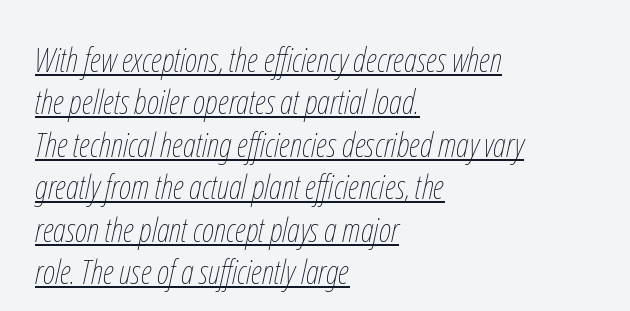
Style check: oblique. These characters rest on top of a visible drawn line. Spacing verdict: proportional, widths tailored to each character. Inter-character spacing is left at the font's built-in metrics.
